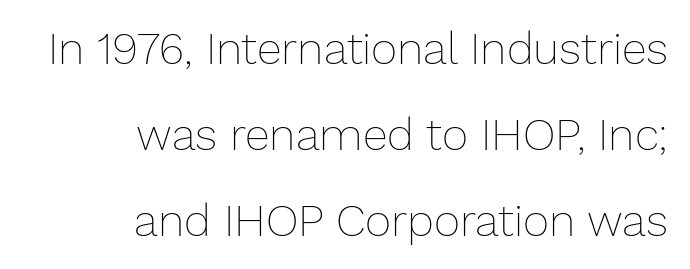
Note the varied advance widths — an 'i' is clearly narrower than an 'm'. Letters have the restrained weight of plain body copy at most. The vertical gap from one line to the next is large. A flush-right, rag-left setting is used for this passage.
